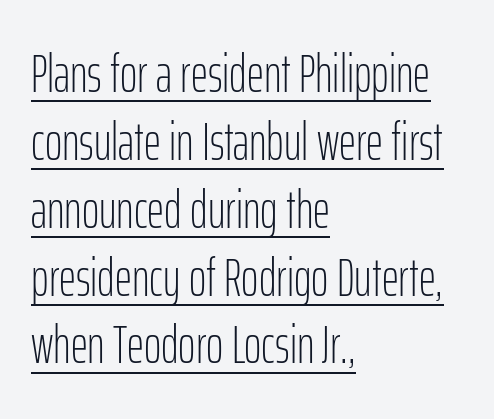
The letters advance in unequal steps, a hallmark of proportional type. The face used here appears with an underline applied. The line-height multiplier appears to be the usual default. On a weight scale, this lands at 450 or below. Standard letterfit; no display-style spreading of the glyphs. Type style note: lacks serifs.
